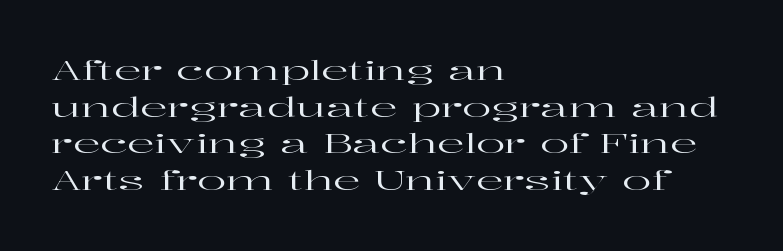
Q: Is the text italic (slanted)? A: No, it is upright.
Q: Is the text underlined? A: No.
Q: How is the paragraph aligned? A: Left-aligned.
Q: Is the spacing between letters normal or unusually wide? A: Normal.
Q: Is the spacing between lines tight, normal or loose? A: Normal.
